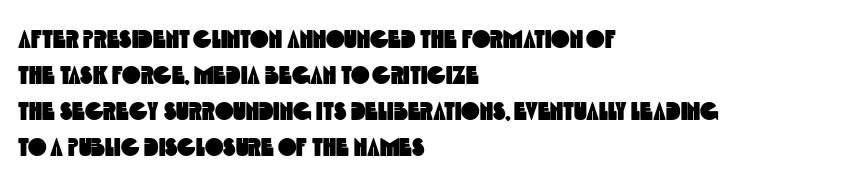
The image shows 25 px text type; set left-aligned, normal line spacing (1.44x), normal letter spacing, not underlined.
